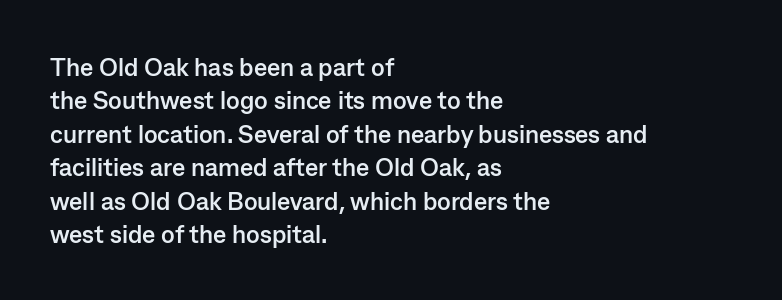
The image shows 25 px bold type, upright; set left-aligned, normal line spacing (1.34x), normal letter spacing, not underlined.
